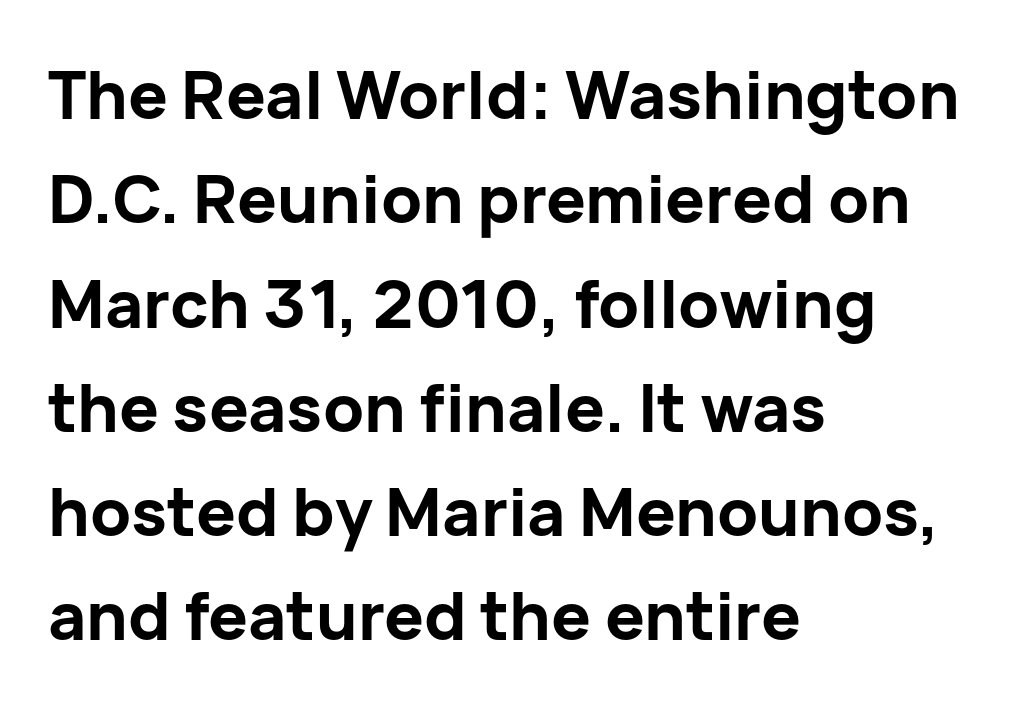
The image shows 66 px bold sans-serif type, upright; set left-aligned, normal line spacing (1.58x), normal letter spacing, not underlined; low stroke contrast and a medium x-height.
